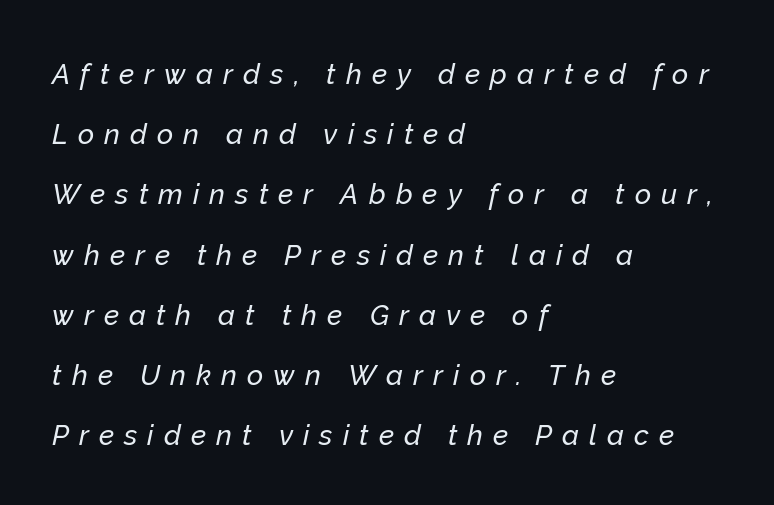
{"italic": "yes", "lean": "right", "slant_degrees": 12, "width": "normal", "stroke_contrast": "low", "x_height": "medium", "monospaced": "no", "underline": "no", "align": "left", "line_spacing": "loose", "line_spacing_ratio": 2.15, "letter_spacing": "wide", "letter_spacing_em": 0.36, "glyph_px": 28}
